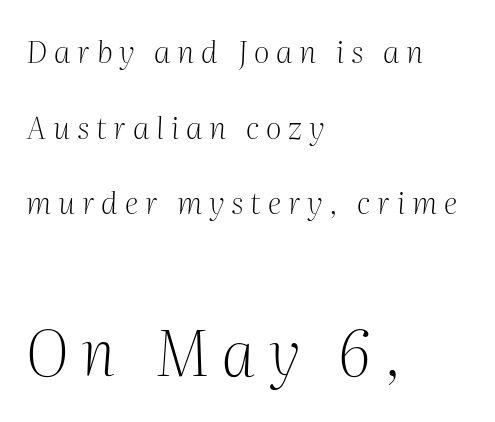
Q: Is the text bold? A: No.
Q: Is the text italic (slanted)? A: Yes, it leans right by about 2 degrees.
Q: Is the typeface a serif or a sans-serif typeface? A: Serif.
Q: Is the text underlined? A: No.
Q: How is the paragraph aligned? A: Left-aligned.
Q: Is the spacing between letters normal or unusually wide? A: Unusually wide.
Q: Is the spacing between lines tight, normal or loose? A: Loose.
Q: Which block of text is set in a larger size, the first (top) or the second (bottom)? A: The second (bottom) one.
Q: Width (condensed, normal, or wide)? A: Normal.
Q: Stroke contrast? A: Medium.
Q: x-height? A: Medium.
Q: Monospaced? A: No.
